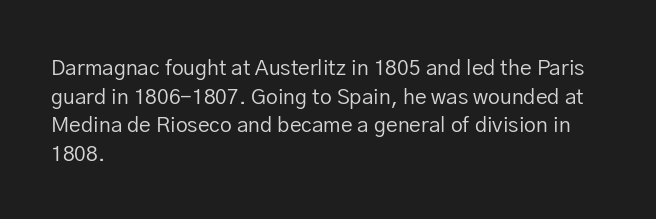
{"italic": "no", "bold": "no", "underline": "no", "align": "left", "line_spacing": "normal", "line_spacing_ratio": 1.36, "letter_spacing": "normal", "letter_spacing_em": 0.0, "glyph_px": 21}
